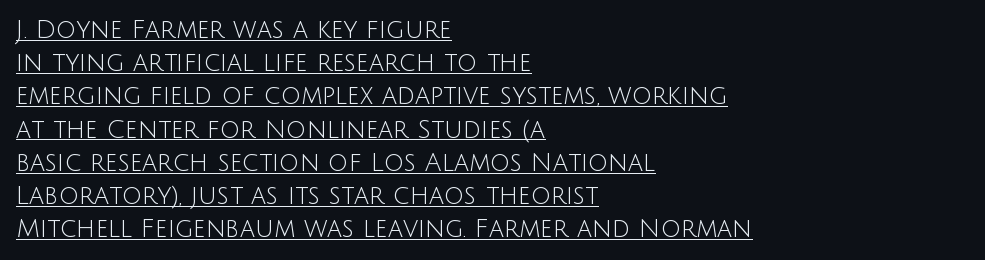
It's the straight-up-and-down kind of type. Between one letter and the next there's only the usual sliver of space. Notice how a bar underscores the lettering throughout. The passage shown stacks its lines at a standard gap. If you drew a ruler down the left edge, every line would touch it.
